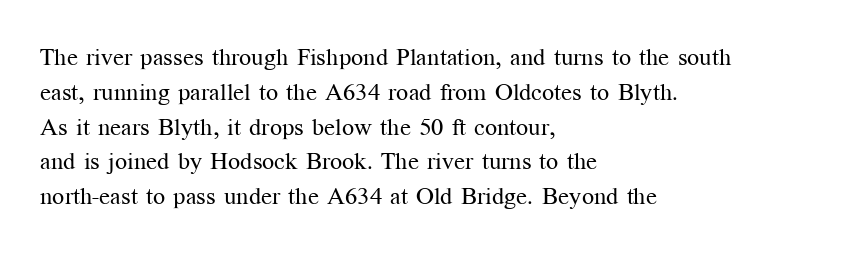
Q: Is the text bold? A: No.
Q: Is the text italic (slanted)? A: No, it is upright.
Q: Is the text underlined? A: No.
Q: How is the paragraph aligned? A: Left-aligned.
Q: Is the spacing between letters normal or unusually wide? A: Normal.
Q: Is the spacing between lines tight, normal or loose? A: Normal.
